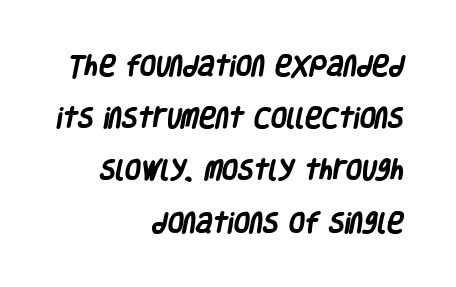
Q: Is the text bold? A: Yes.
Q: Is the text underlined? A: No.
Q: How is the paragraph aligned? A: Right-aligned.
Q: Is the spacing between letters normal or unusually wide? A: Normal.
Q: Is the spacing between lines tight, normal or loose? A: Loose.
